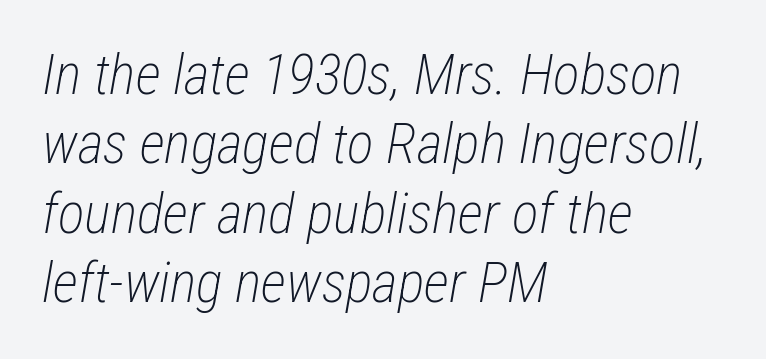
Q: Is the text bold? A: No.
Q: Is the text italic (slanted)? A: Yes, it leans right by about 12 degrees.
Q: Is the text underlined? A: No.
Q: How is the paragraph aligned? A: Left-aligned.
Q: Is the spacing between letters normal or unusually wide? A: Normal.
Q: Width (condensed, normal, or wide)? A: Condensed.
Q: Stroke contrast? A: Low.
Q: x-height? A: Medium.
Q: Monospaced? A: No.
